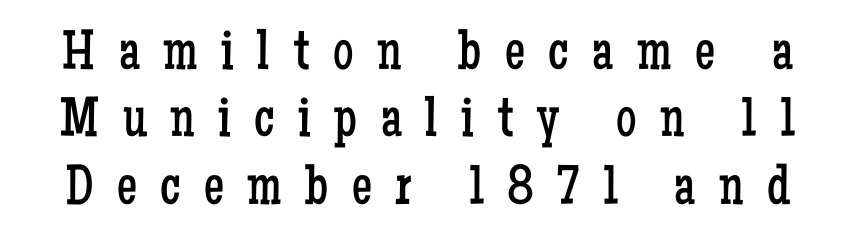
Q: Is the text bold? A: No.
Q: Is the text italic (slanted)? A: No, it is upright.
Q: Is the typeface a serif or a sans-serif typeface? A: Serif.
Q: Is the text underlined? A: No.
Q: Is the spacing between letters normal or unusually wide? A: Unusually wide.
Q: Width (condensed, normal, or wide)? A: Condensed.
Q: Stroke contrast? A: Low.
Q: x-height? A: Medium.
Q: Monospaced? A: No.
